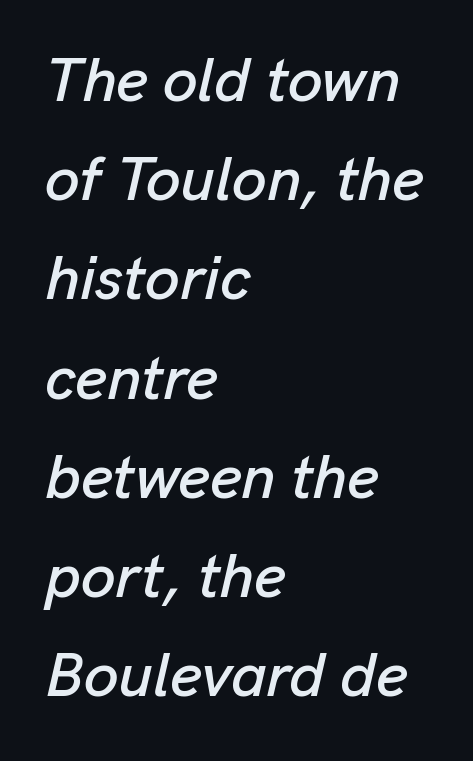
The image shows 62 px text type, italic (leaning right); set left-aligned, normal line spacing (1.6x), normal letter spacing, not underlined; low stroke contrast and a medium x-height.
